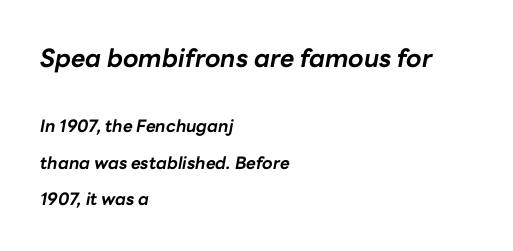
Q: Is the text bold? A: Yes.
Q: Is the text italic (slanted)? A: Yes, it leans right by about 10 degrees.
Q: Is the text underlined? A: No.
Q: How is the paragraph aligned? A: Left-aligned.
Q: Is the spacing between letters normal or unusually wide? A: Normal.
Q: Is the spacing between lines tight, normal or loose? A: Loose.
Q: Which block of text is set in a larger size, the first (top) or the second (bottom)? A: The first (top) one.
